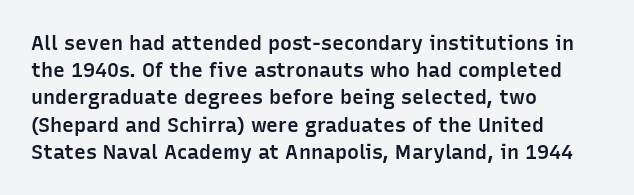
Normally led — the rows are evenly, conventionally spaced. The baseline area is clear. The passage shown is semibold, sitting just below true bold. Style check: upright.
